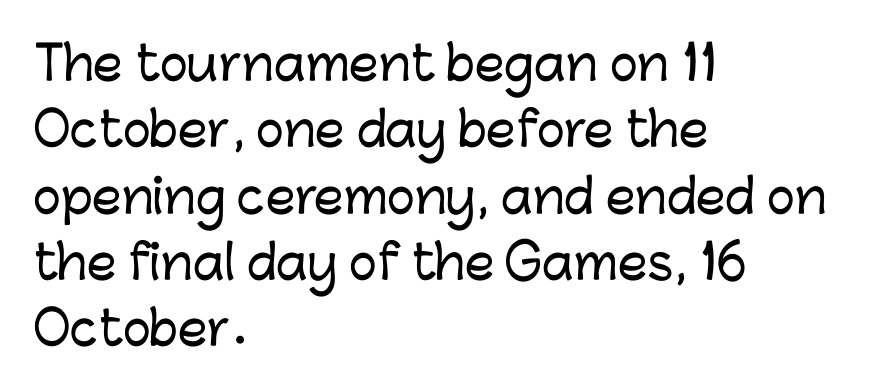
{"serif": "no", "italic": "no", "width": "normal", "stroke_contrast": "low", "x_height": "medium", "monospaced": "no", "underline": "no", "align": "left", "line_spacing": "normal", "line_spacing_ratio": 1.41, "letter_spacing": "normal", "letter_spacing_em": 0.0, "glyph_px": 47}
